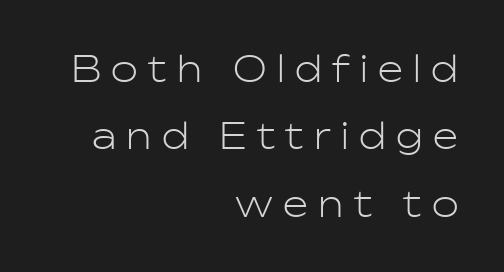
Weight: not bold — regular or lighter. Does the lettering tilt? It doesn't — this is upright. Note the varied advance widths — an 'i' is clearly narrower than an 'm'. Inter-character spacing is expanded well beyond the font's built-in metrics. Is this a sans? Yes — the strokes have no serifs.
